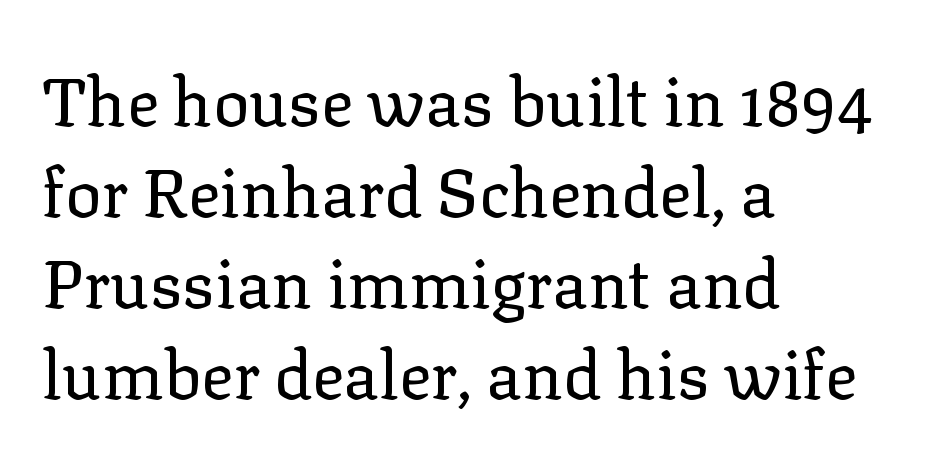
The paragraph has a hard left edge and a soft right edge. The passage shown is typed in a proportional face where columns would drift. Rows of type keep a routine distance in the vertical direction. The line texture is even and compact thanks to regular tracking. Style check: upright.
